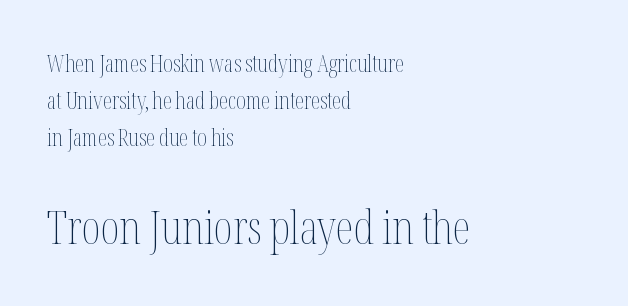
Q: Is the text bold? A: No.
Q: Is the text italic (slanted)? A: No, it is upright.
Q: Is the text underlined? A: No.
Q: How is the paragraph aligned? A: Left-aligned.
Q: Is the spacing between letters normal or unusually wide? A: Normal.
Q: Is the spacing between lines tight, normal or loose? A: Normal.
Q: Which block of text is set in a larger size, the first (top) or the second (bottom)? A: The second (bottom) one.
Q: Width (condensed, normal, or wide)? A: Condensed.
Q: Stroke contrast? A: Medium.
Q: x-height? A: Medium.
Q: Monospaced? A: No.
